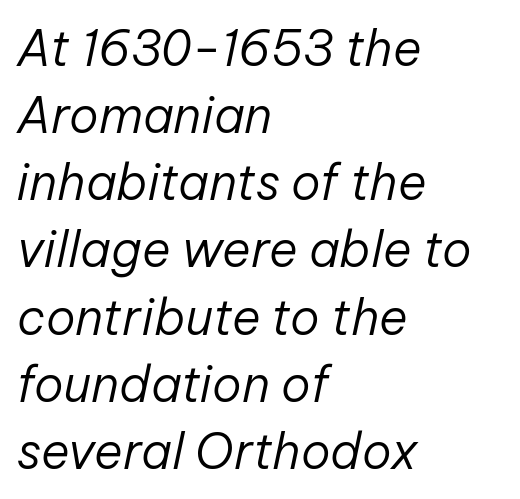
{"italic": "yes", "lean": "right", "slant_degrees": 12, "bold": "no", "weight": "regular", "width": "normal", "stroke_contrast": "low", "x_height": "medium", "monospaced": "no", "underline": "no", "align": "left", "line_spacing": "normal", "line_spacing_ratio": 1.37, "letter_spacing": "normal", "letter_spacing_em": 0.0, "glyph_px": 49}
